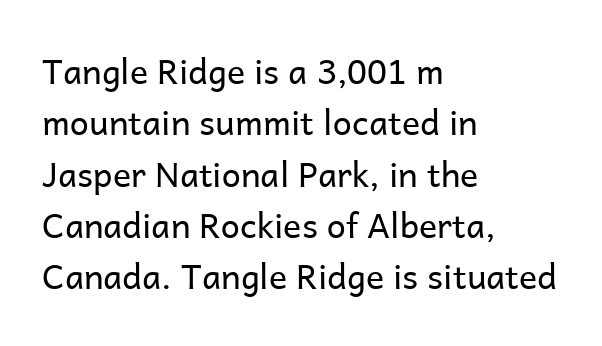
Students, observe: this is what conventionally led text looks like. Underline: absent. Each letter keeps its own natural width here, so spacing adapts to shape. The letterforms sit at book weight or below. Characters follow at the spacing the type designer built in.
